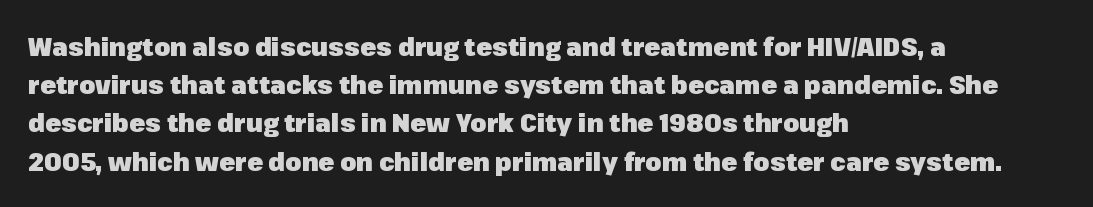
The image shows 26 px bold type, upright; set left-aligned, normal line spacing (1.47x), normal letter spacing, not underlined.
